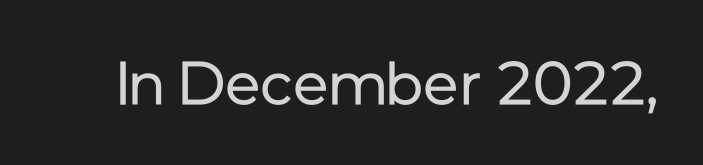
The image shows 60 px regular-weight sans-serif type, upright; set normal letter spacing, not underlined; low stroke contrast and a medium x-height.
